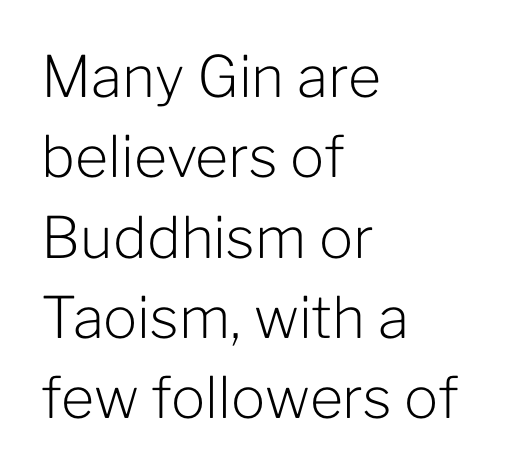
Q: Is the text bold? A: No.
Q: Is the text italic (slanted)? A: No, it is upright.
Q: Is the typeface a serif or a sans-serif typeface? A: Sans-serif.
Q: Is the text underlined? A: No.
Q: How is the paragraph aligned? A: Left-aligned.
Q: Is the spacing between letters normal or unusually wide? A: Normal.
Q: Is the spacing between lines tight, normal or loose? A: Normal.
Q: Width (condensed, normal, or wide)? A: Normal.
Q: Stroke contrast? A: Low.
Q: x-height? A: Medium.
Q: Monospaced? A: No.
